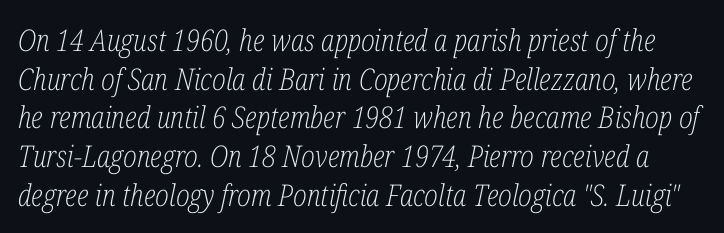
Q: Is the text bold? A: No.
Q: Is the text italic (slanted)? A: Yes, it leans right by about 12 degrees.
Q: Is the typeface a serif or a sans-serif typeface? A: Serif.
Q: Is the text underlined? A: No.
Q: Is the spacing between letters normal or unusually wide? A: Normal.
Q: Is the spacing between lines tight, normal or loose? A: Normal.
Q: Width (condensed, normal, or wide)? A: Condensed.
Q: Stroke contrast? A: Low.
Q: x-height? A: Medium.
Q: Monospaced? A: No.
